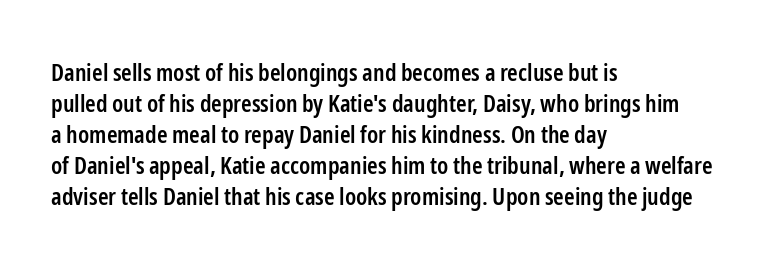
The image shows 24 px text type, upright; set left-aligned, normal line spacing (1.29x), normal letter spacing, not underlined.
